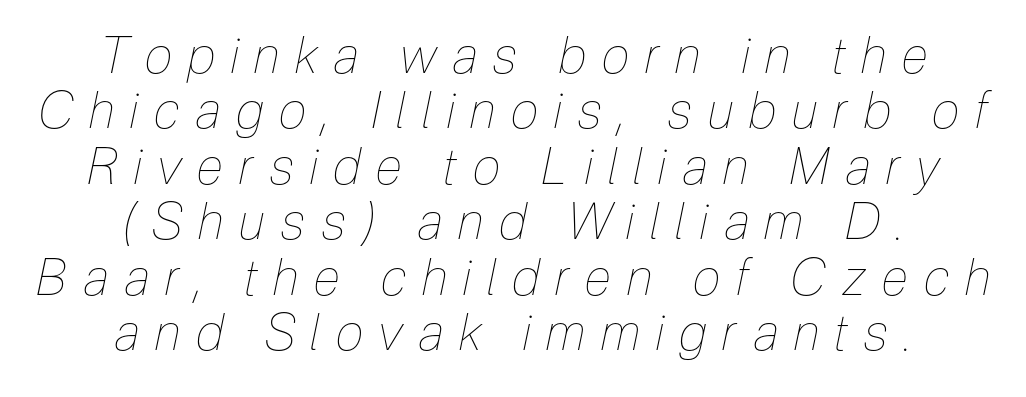
Q: Is the text bold? A: No.
Q: Is the text italic (slanted)? A: Yes, it leans right by about 12 degrees.
Q: Is the text underlined? A: No.
Q: How is the paragraph aligned? A: Centered.
Q: Is the spacing between letters normal or unusually wide? A: Unusually wide.
Q: Is the spacing between lines tight, normal or loose? A: Tight.
Q: Width (condensed, normal, or wide)? A: Condensed.
Q: Stroke contrast? A: Low.
Q: x-height? A: Medium.
Q: Monospaced? A: No.
